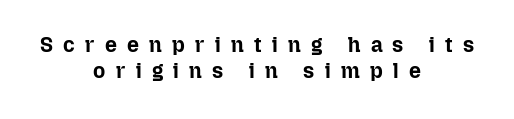
Plain, unruled lines of type. The lettering holds an erect, upright posture throughout. Stroke thickness is high; the sample reads as a true bold. Is the block centered? Yes — each line is placed symmetrically about the middle.
